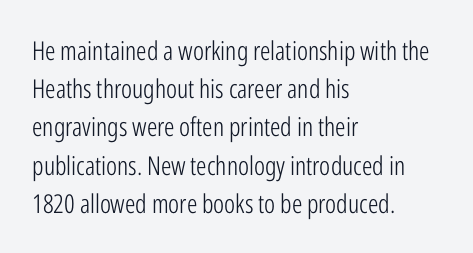
The image shows 26 px text type, upright; set left-aligned, normal line spacing (1.47x), normal letter spacing, not underlined.
